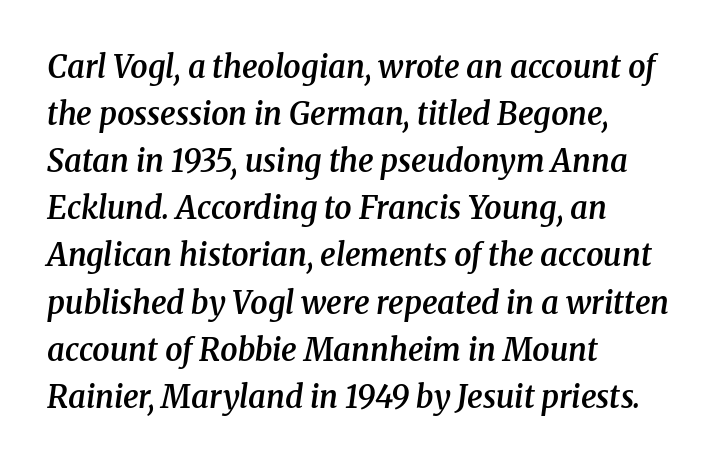
The image shows 31 px semibold serif type, italic (leaning right); set left-aligned, normal line spacing (1.52x), normal letter spacing, not underlined; medium stroke contrast and a medium x-height.
